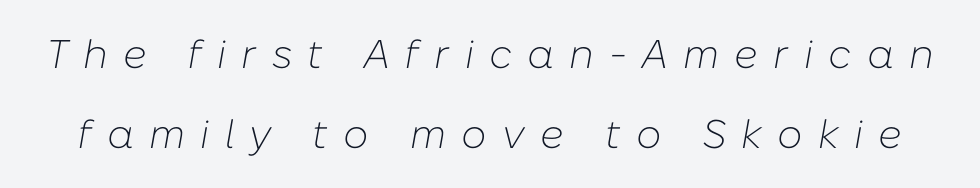
The image shows 40 px light type, italic (leaning right); set loose line spacing (1.99x), unusually wide letter spacing (+0.38 em), not underlined; low stroke contrast and a medium x-height.
